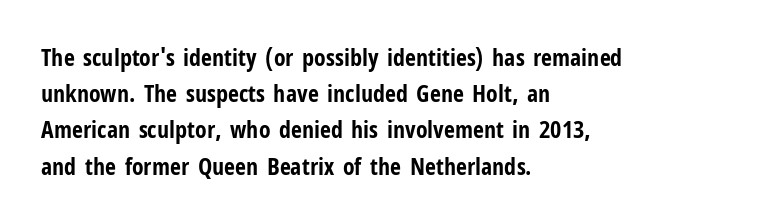
{"italic": "no", "bold": "yes", "underline": "no", "align": "left", "line_spacing": "normal", "line_spacing_ratio": 1.51, "letter_spacing": "normal", "letter_spacing_em": 0.0, "glyph_px": 24}
